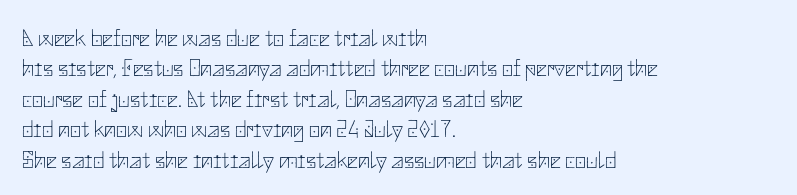
The type sits square on the baseline with zero lean. Only glyphs here, with clear space below each row. This sample is left-justified, so line endings fall wherever the words run out. Nothing unusual about the tracking: characters are spaced as the font intends. No extra ink here — the face is not bold.
